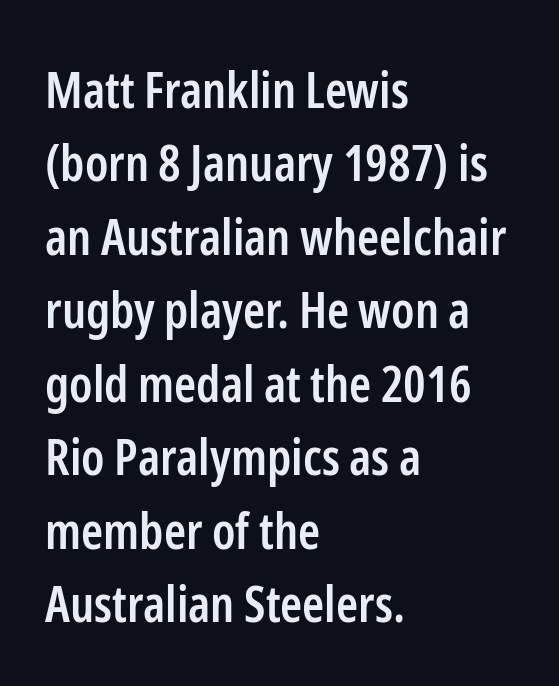
{"serif": "no", "italic": "no", "bold": "semi", "weight": "semibold", "width": "condensed", "stroke_contrast": "low", "x_height": "medium", "monospaced": "no", "underline": "no", "align": "left", "line_spacing": "normal", "line_spacing_ratio": 1.47, "letter_spacing": "normal", "letter_spacing_em": 0.0, "glyph_px": 50}
